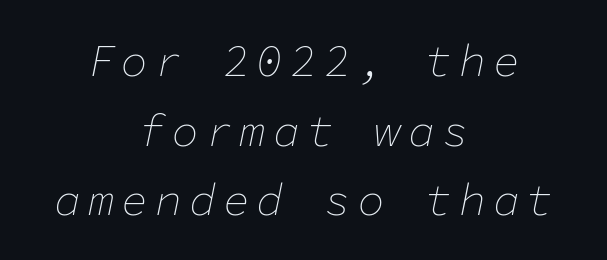
The image shows 45 px thin type, italic (leaning right), monospaced; set centered, normal line spacing (1.55x), not underlined; low stroke contrast and a medium x-height.
